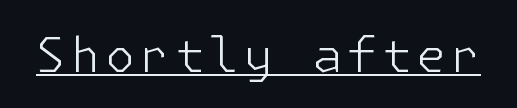
The image shows 48 px light sans-serif type, upright; set underlined; low stroke contrast and a medium x-height.
